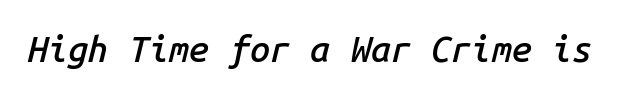
Q: Is the text bold? A: Semi-bold.
Q: Is the text italic (slanted)? A: Yes, it leans right by about 14 degrees.
Q: Is the text underlined? A: No.
Q: Is the spacing between letters normal or unusually wide? A: Normal.
Q: Width (condensed, normal, or wide)? A: Normal.
Q: Stroke contrast? A: Low.
Q: x-height? A: Medium.
Q: Monospaced? A: Yes.
